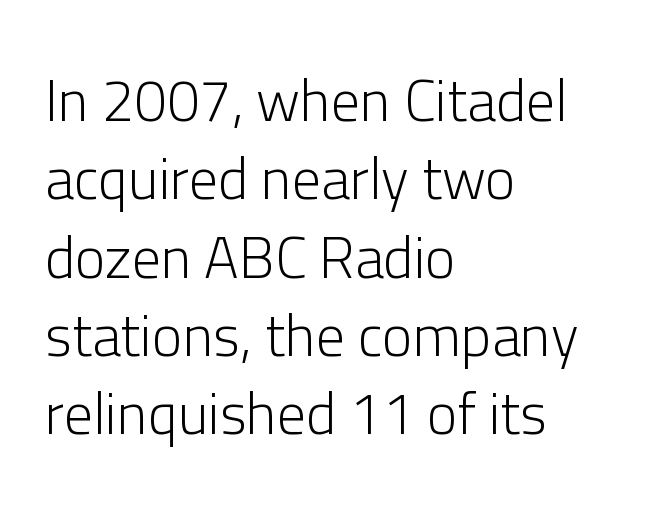
The image shows 58 px light sans-serif type, upright; set left-aligned, normal line spacing (1.35x), normal letter spacing, not underlined; low stroke contrast and a medium x-height.
